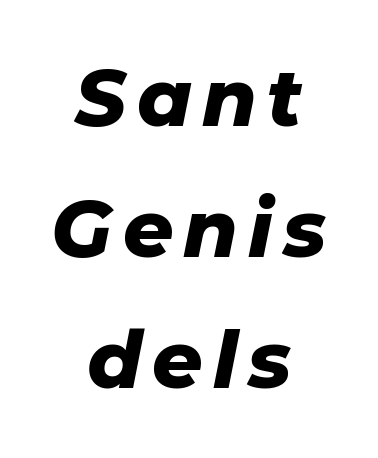
{"italic": "yes", "lean": "right", "slant_degrees": 11, "bold": "yes", "weight": "heavy", "width": "normal", "stroke_contrast": "low", "x_height": "medium", "monospaced": "no", "underline": "no", "align": "center", "line_spacing": "normal", "line_spacing_ratio": 1.66, "glyph_px": 79}
